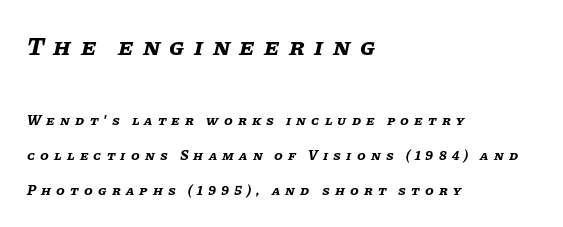
The image shows 25 px bold type, italic (leaning right); set left-aligned, loose line spacing (2.49x), unusually wide letter spacing (+0.37 em), not underlined; the first (top) block is 1.79x larger.
